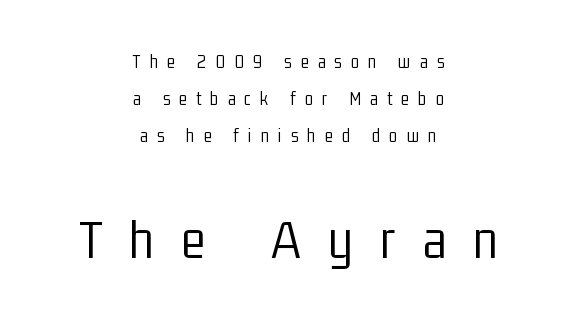
Q: Is the text bold? A: No.
Q: Is the text italic (slanted)? A: No, it is upright.
Q: Is the typeface a serif or a sans-serif typeface? A: Sans-serif.
Q: Is the text underlined? A: No.
Q: How is the paragraph aligned? A: Centered.
Q: Is the spacing between letters normal or unusually wide? A: Unusually wide.
Q: Is the spacing between lines tight, normal or loose? A: Loose.
Q: Which block of text is set in a larger size, the first (top) or the second (bottom)? A: The second (bottom) one.
Q: Width (condensed, normal, or wide)? A: Condensed.
Q: Stroke contrast? A: Low.
Q: x-height? A: Medium.
Q: Monospaced? A: No.
